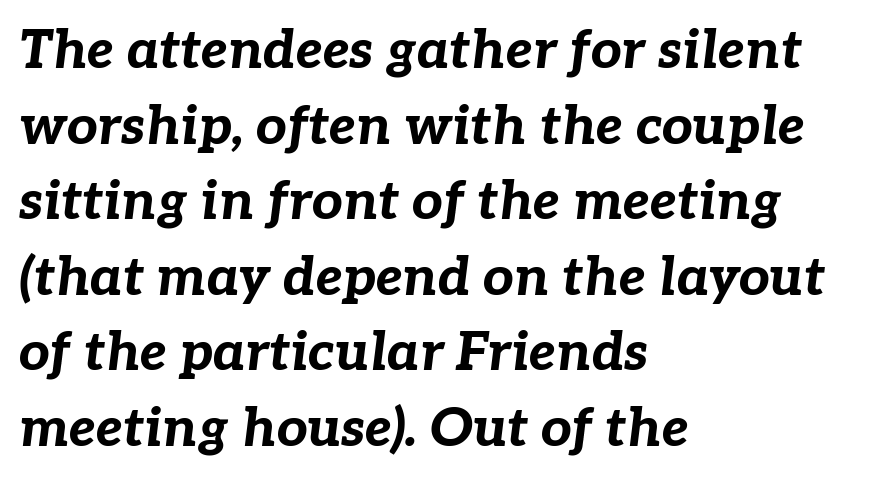
An italicized treatment has been applied to the whole sample. The passage shown is emphatically bold. This rendering leaves character spacing at its baseline value. Each letter keeps its own natural width here, so spacing adapts to shape. Alignment: flush left.
